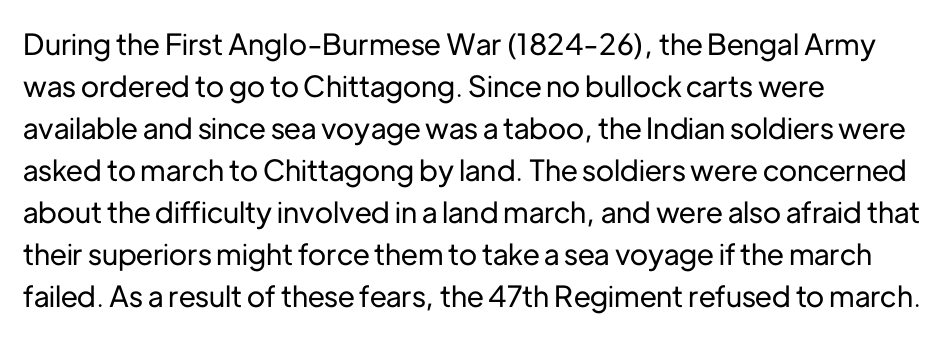
{"serif": "no", "italic": "no", "width": "normal", "stroke_contrast": "low", "x_height": "medium", "monospaced": "no", "underline": "no", "align": "left", "line_spacing": "normal", "line_spacing_ratio": 1.45, "letter_spacing": "normal", "letter_spacing_em": 0.0, "glyph_px": 29}
